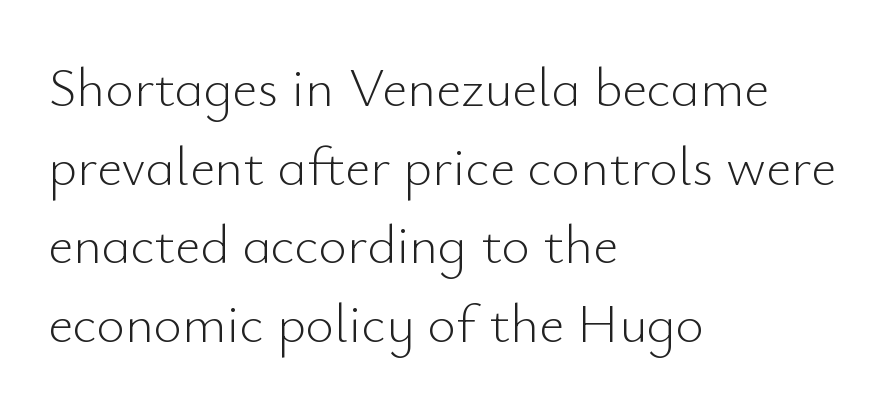
Q: Is the text bold? A: No.
Q: Is the text italic (slanted)? A: No, it is upright.
Q: Is the typeface a serif or a sans-serif typeface? A: Sans-serif.
Q: Is the text underlined? A: No.
Q: How is the paragraph aligned? A: Left-aligned.
Q: Is the spacing between letters normal or unusually wide? A: Normal.
Q: Is the spacing between lines tight, normal or loose? A: Normal.
Q: Width (condensed, normal, or wide)? A: Normal.
Q: Stroke contrast? A: Low.
Q: x-height? A: Small.
Q: Monospaced? A: No.
